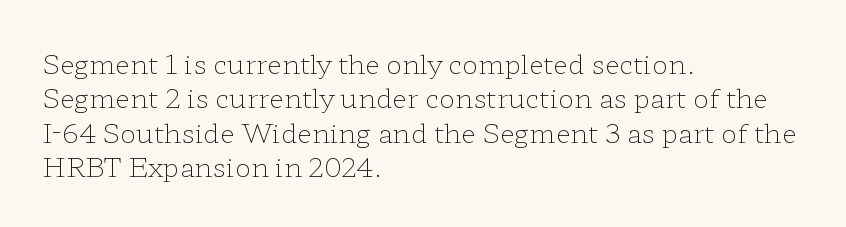
{"italic": "no", "bold": "no", "underline": "no", "align": "left", "line_spacing": "normal", "line_spacing_ratio": 1.27, "letter_spacing": "normal", "letter_spacing_em": 0.0, "glyph_px": 27}
